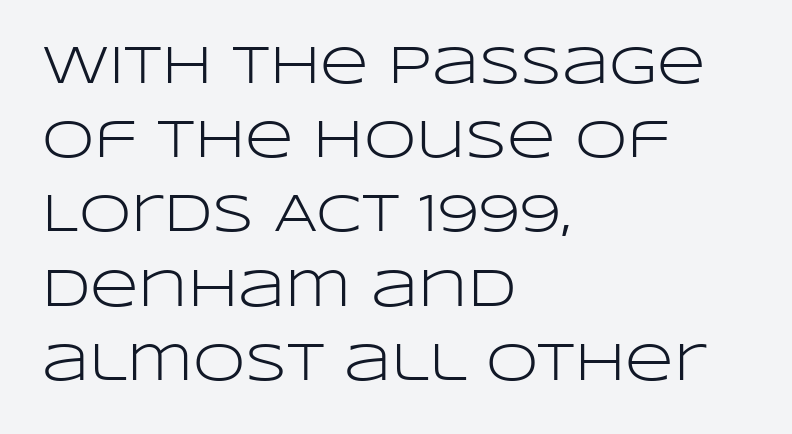
The characters are drawn with everyday or finer stroke widths. These lines keep a tight, regular rhythm from letter to letter. Alignment: flush left. The face used here is proportionally spaced, like ordinary book or web type. Has an underline been added? It has not.
